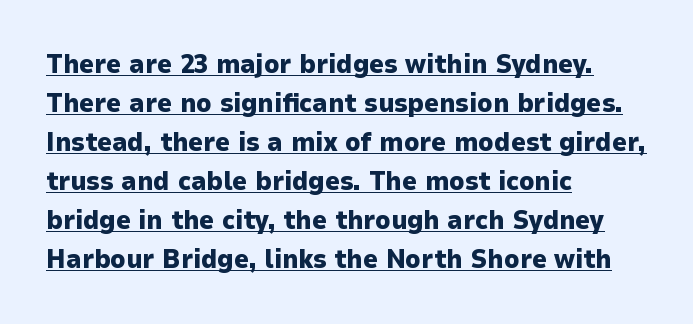
{"italic": "no", "bold": "yes", "underline": "yes", "align": "left", "line_spacing": "normal", "line_spacing_ratio": 1.5, "letter_spacing": "normal", "letter_spacing_em": 0.0, "glyph_px": 26}
